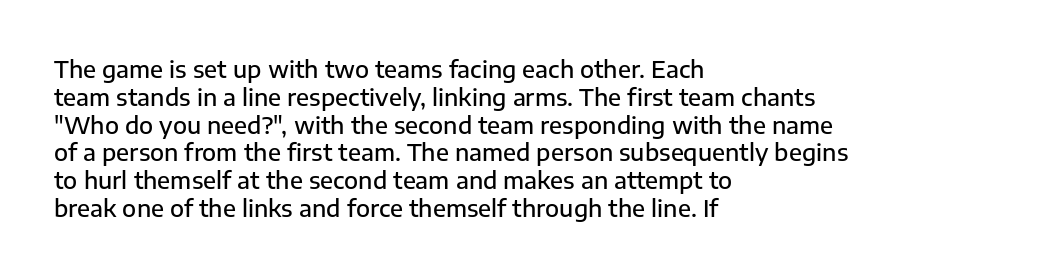
{"italic": "no", "bold": "semi", "underline": "no", "align": "left", "line_spacing_ratio": 1.21, "letter_spacing": "normal", "letter_spacing_em": 0.0, "glyph_px": 23}
